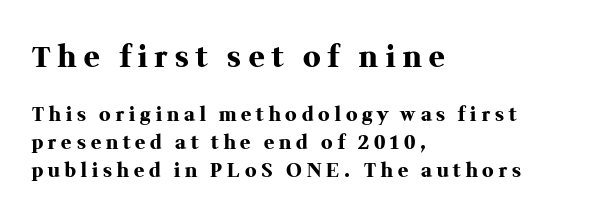
The image shows 29 px heavy serif type, upright; set left-aligned, normal line spacing (1.47x), unusually wide letter spacing (+0.26 em), not underlined; the first (top) block is 1.53x larger; medium stroke contrast and a medium x-height.
